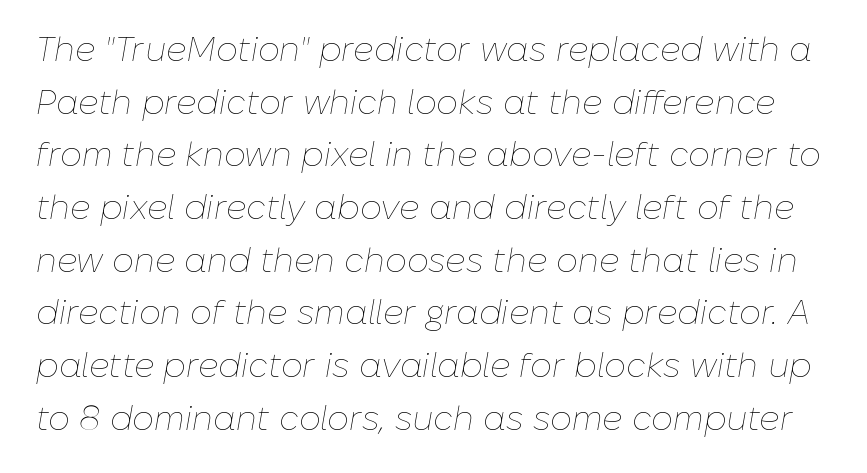
The image shows 34 px thin type, italic (leaning right); set normal line spacing (1.55x), normal letter spacing, not underlined; low stroke contrast and a medium x-height.
